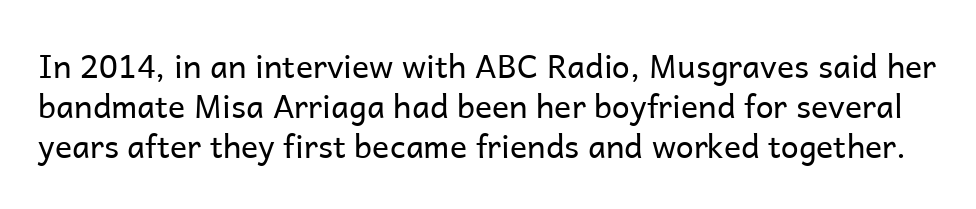
{"serif": "no", "italic": "no", "bold": "no", "weight": "regular", "width": "normal", "stroke_contrast": "low", "x_height": "medium", "monospaced": "no", "underline": "no", "line_spacing": "normal", "line_spacing_ratio": 1.25, "letter_spacing": "normal", "letter_spacing_em": 0.0, "glyph_px": 32}
